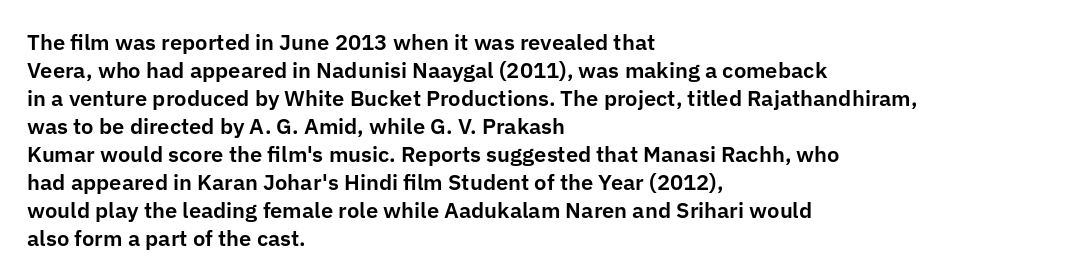
{"italic": "no", "underline": "no", "align": "left", "line_spacing": "normal", "line_spacing_ratio": 1.27, "letter_spacing": "normal", "letter_spacing_em": 0.0, "glyph_px": 22}
